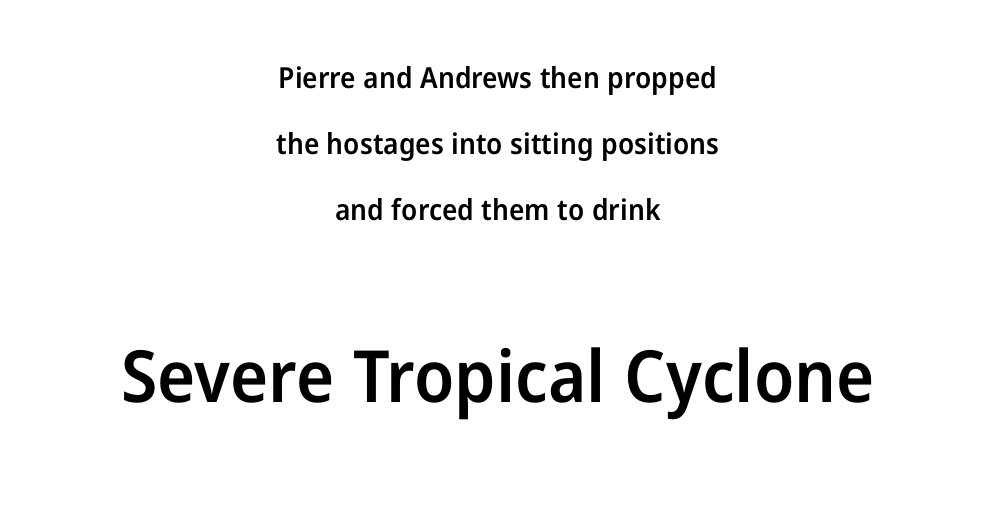
Posture: vertical. Bare-footed words on every line. Observe the absence of serifs on each vertical stroke in this sample. The composition opens small and finishes big.
